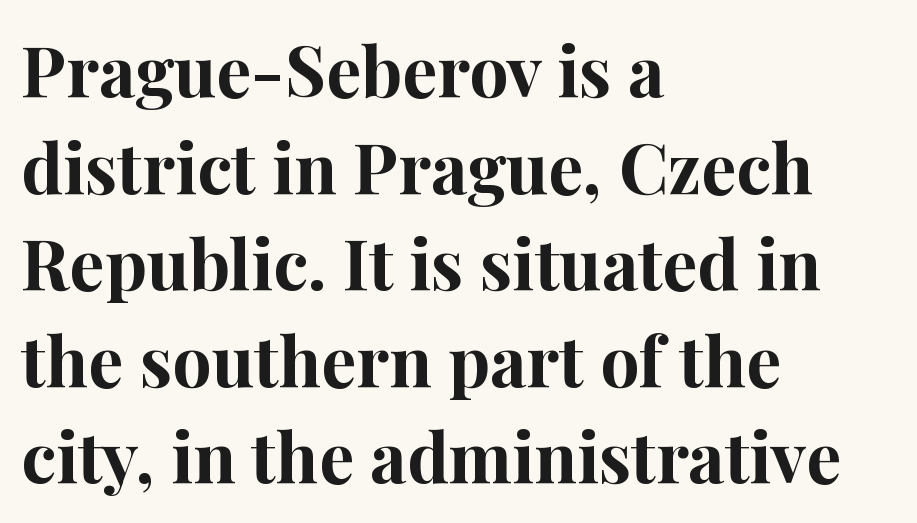
Q: Is the text bold? A: Yes.
Q: Is the text italic (slanted)? A: No, it is upright.
Q: Is the typeface a serif or a sans-serif typeface? A: Serif.
Q: Is the text underlined? A: No.
Q: How is the paragraph aligned? A: Left-aligned.
Q: Is the spacing between letters normal or unusually wide? A: Normal.
Q: Is the spacing between lines tight, normal or loose? A: Normal.
Q: Width (condensed, normal, or wide)? A: Normal.
Q: Stroke contrast? A: High.
Q: x-height? A: Medium.
Q: Monospaced? A: No.
